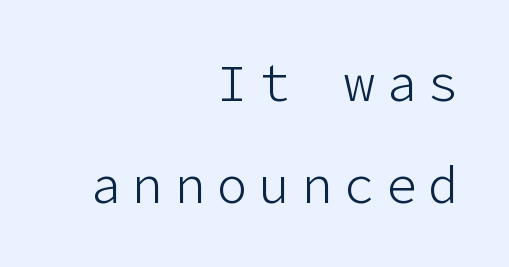
Horizontal bands of white between lines are thick stripes. Unlike italic type, these characters show no tilt at all. All the whitespace from short lines collects on the left. Is this a heavy cut? Hardly; it is regular or lighter. Type without underlining.
